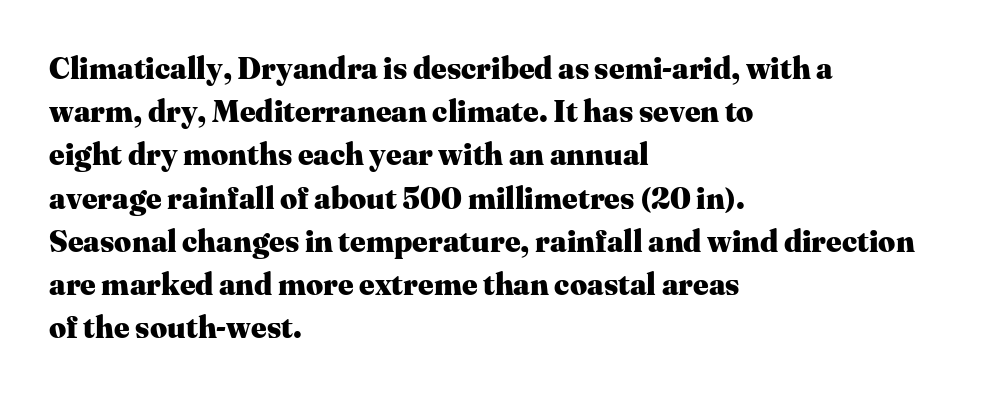
The image shows 30 px heavy serif type, upright; set left-aligned, normal line spacing (1.44x), normal letter spacing, not underlined; medium stroke contrast and a medium x-height.
